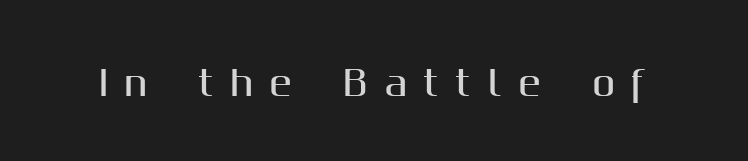
The image shows 34 px sans-serif type, upright; set unusually wide letter spacing (+0.49 em), not underlined; medium stroke contrast and a medium x-height.
